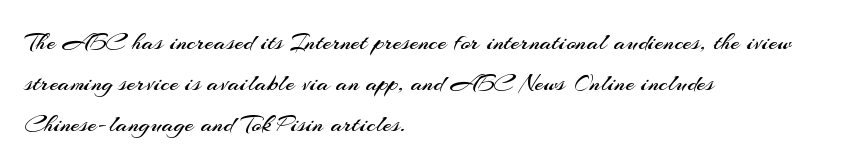
Q: Is the text bold? A: No.
Q: Is the text italic (slanted)? A: Yes.
Q: Is the text underlined? A: No.
Q: How is the paragraph aligned? A: Left-aligned.
Q: Is the spacing between letters normal or unusually wide? A: Normal.
Q: Is the spacing between lines tight, normal or loose? A: Normal.
